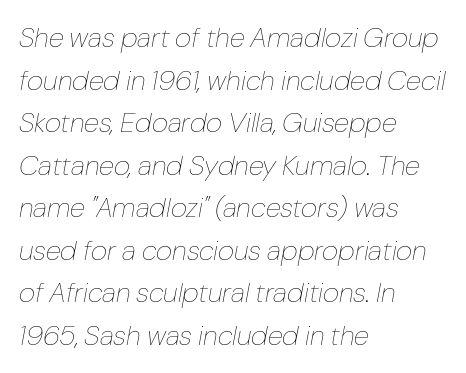
Q: Is the text bold? A: No.
Q: Is the text italic (slanted)? A: Yes, it leans right by about 10 degrees.
Q: Is the text underlined? A: No.
Q: How is the paragraph aligned? A: Left-aligned.
Q: Is the spacing between letters normal or unusually wide? A: Normal.
Q: Is the spacing between lines tight, normal or loose? A: Normal.
Q: Width (condensed, normal, or wide)? A: Normal.
Q: Stroke contrast? A: Low.
Q: x-height? A: Medium.
Q: Monospaced? A: No.
